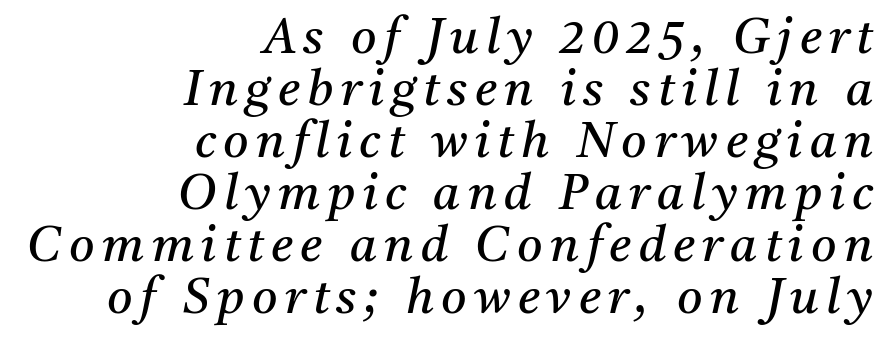
Reading down the column, the eye jumps only a short way to each next line. Is this a sans? No — the strokes have serifs. Character widths vary here, with narrow letters taking less room than wide ones. The string is rendered with underlining switched off. Vertical stems look standard width or narrower in stroke.
